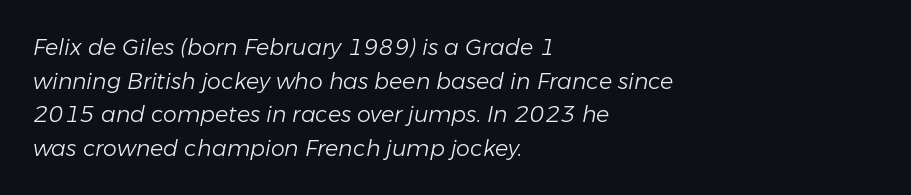
Q: Is the text bold? A: No.
Q: Is the text italic (slanted)? A: Yes, it leans right by about 11 degrees.
Q: Is the text underlined? A: No.
Q: How is the paragraph aligned? A: Left-aligned.
Q: Is the spacing between letters normal or unusually wide? A: Normal.
Q: Is the spacing between lines tight, normal or loose? A: Normal.
